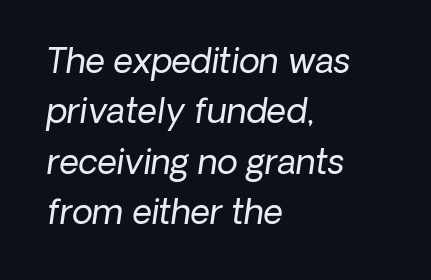
The image shows 34 px regular-weight sans-serif type; set left-aligned, normal line spacing (1.48x), normal letter spacing, not underlined; low stroke contrast and a medium x-height.
